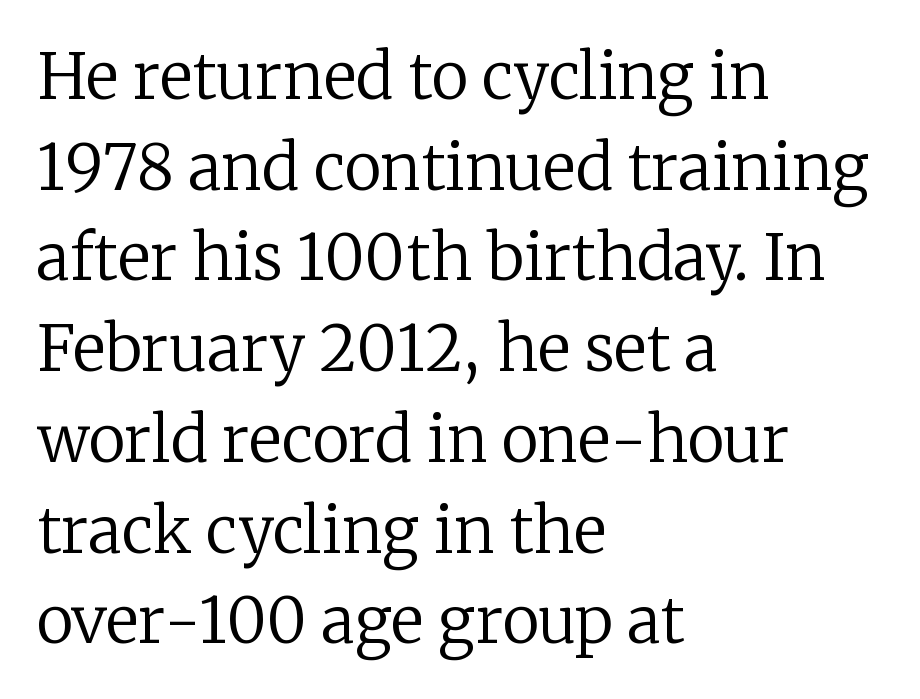
Rendered with straight, roman letterforms. The strip under each line holds only bare page. The rendering uses a moderate line-height, typical for paragraphs. These lines are set flush left with a ragged right edge.
